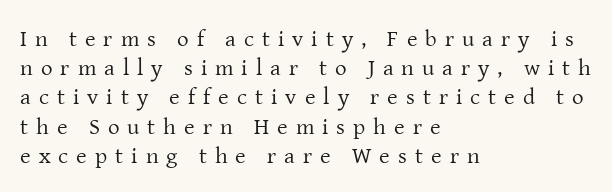
These lines stack with their left ends in a neat column. Look at the tracking — it's clearly loosened, letters drifting apart. Every stem runs plumb, perpendicular to the baseline. The passage shown is not bold in any degree. Regular leading.
